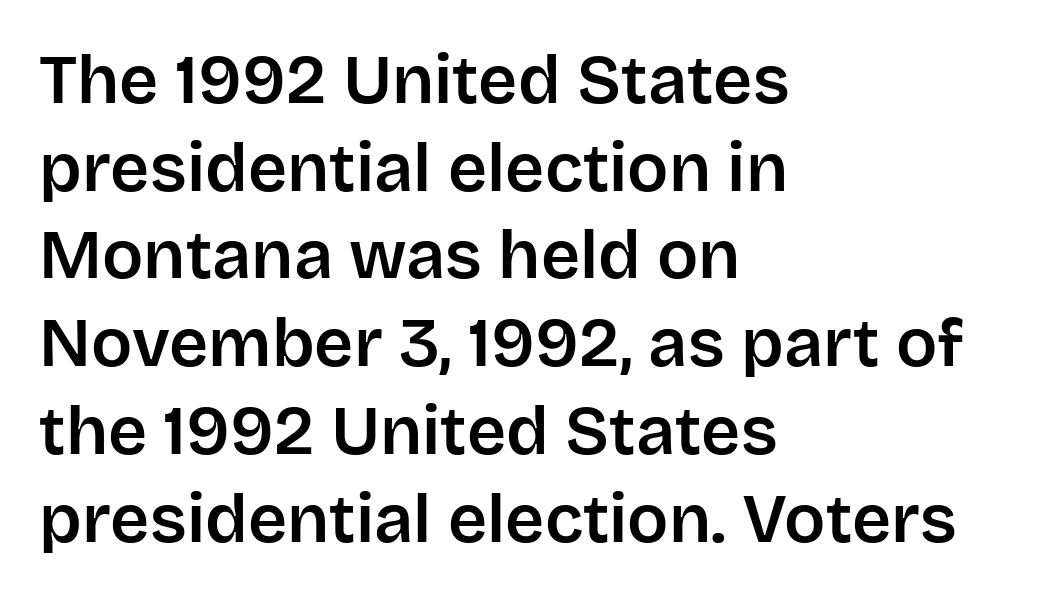
{"serif": "no", "italic": "no", "width": "normal", "stroke_contrast": "low", "x_height": "large", "monospaced": "no", "underline": "no", "align": "left", "line_spacing": "normal", "line_spacing_ratio": 1.29, "letter_spacing": "normal", "letter_spacing_em": 0.0, "glyph_px": 68}
